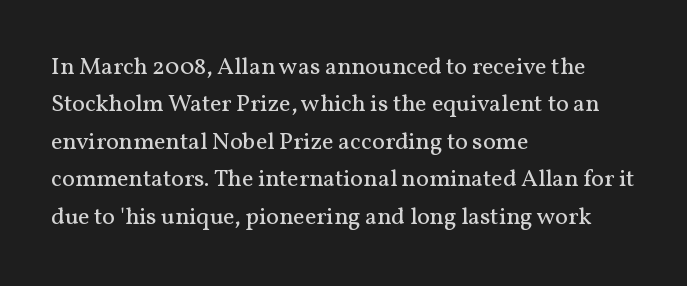
Evenly set lines give the paragraph a standard silhouette. Here the glyphs are tracked normally, forming tight word shapes. Rule under the text: the space is simply empty. Italic? Not at all — the glyphs are vertical. These glyphs show unthickened strokes, regular width or finer.
